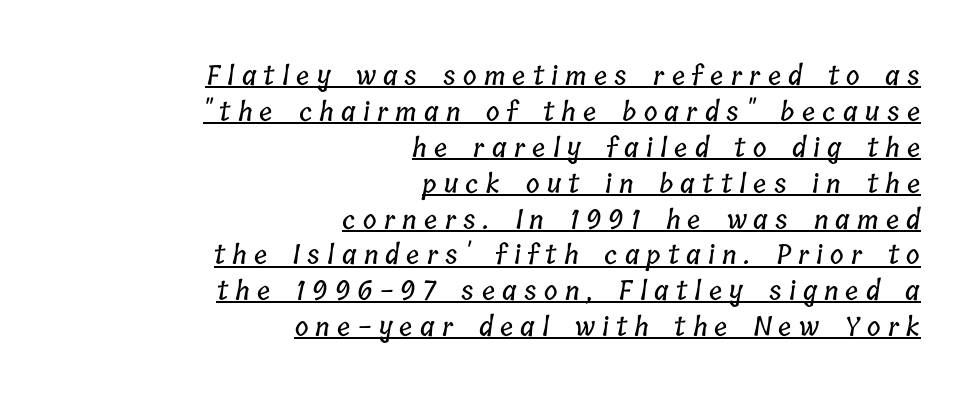
{"underline": "yes", "align": "right", "line_spacing": "normal", "line_spacing_ratio": 1.38, "letter_spacing": "wide", "letter_spacing_em": 0.28, "glyph_px": 26}
